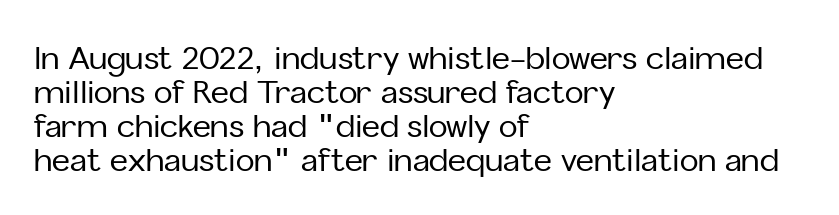
Rows of type sit shoulder to shoulder in the vertical direction. This is roman type, the default non-slanted kind. The face used here is proportionally spaced, like ordinary book or web type. Unmarked baselines from the first word to the last.
